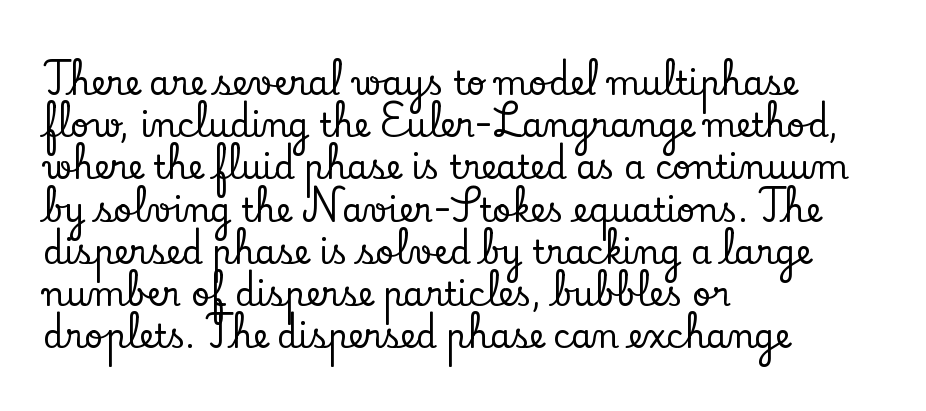
{"serif": "yes", "italic": "no", "width": "normal", "stroke_contrast": "low", "x_height": "small", "monospaced": "no", "underline": "no", "align": "left", "line_spacing": "normal", "line_spacing_ratio": 1.28, "letter_spacing": "normal", "letter_spacing_em": 0.0, "glyph_px": 33}
